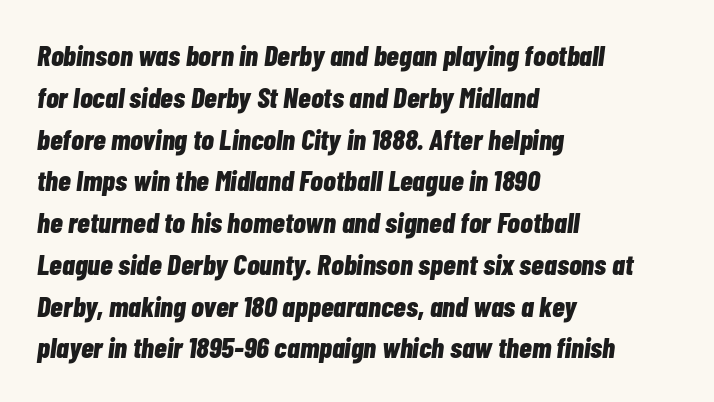
A typesetter would mark this as italic. The face used here is proportionally spaced, like ordinary book or web type. Typeset ragged right — the left edge is the straight one. Notice how thick the strokes are: this is what a full bold looks like. Vertical spacing — default. No word sits above an underline.
